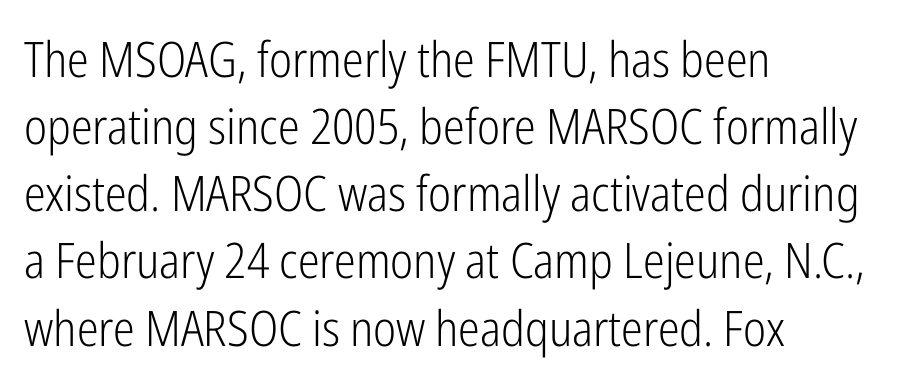
Line spacing here is normal. Look at the tracking — it's just the regular setting, nothing added. Here the designer chose a conventional face with non-uniform glyph widths. Font category for this specimen: sans-serif. Which margin do the lines hug? The left one — the right edge is uneven. These lines were composed using upright roman letters.
